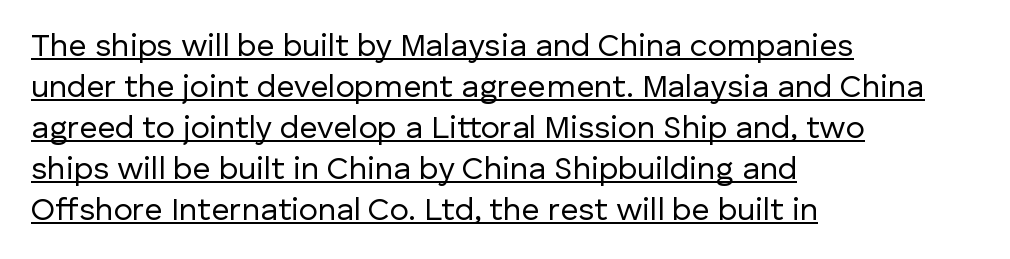
{"serif": "no", "italic": "no", "bold": "no", "weight": "regular", "width": "normal", "stroke_contrast": "low", "x_height": "medium", "monospaced": "no", "underline": "yes", "align": "left", "line_spacing": "normal", "line_spacing_ratio": 1.28, "letter_spacing": "normal", "letter_spacing_em": 0.0, "glyph_px": 32}
